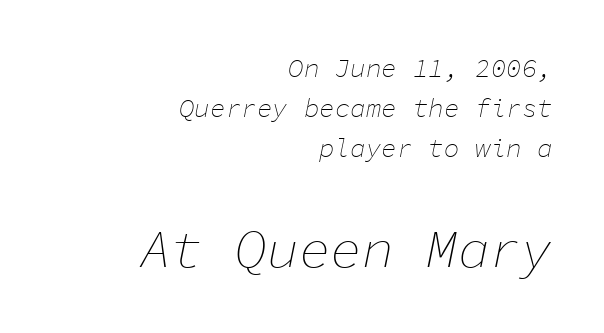
{"italic": "yes", "lean": "right", "slant_degrees": 11, "bold": "no", "weight": "thin", "width": "normal", "stroke_contrast": "low", "x_height": "medium", "monospaced": "yes", "underline": "no", "align": "right", "line_spacing": "normal", "line_spacing_ratio": 1.54, "letter_spacing": "normal", "letter_spacing_em": 0.0, "larger_block": "second", "size_ratio": 2.04, "glyph_px": 53}
